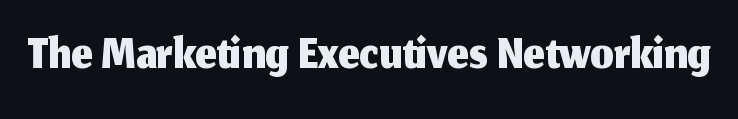
{"serif": "no", "italic": "no", "width": "normal", "stroke_contrast": "medium", "x_height": "medium", "monospaced": "no", "underline": "no", "letter_spacing": "normal", "letter_spacing_em": 0.0, "glyph_px": 74}
